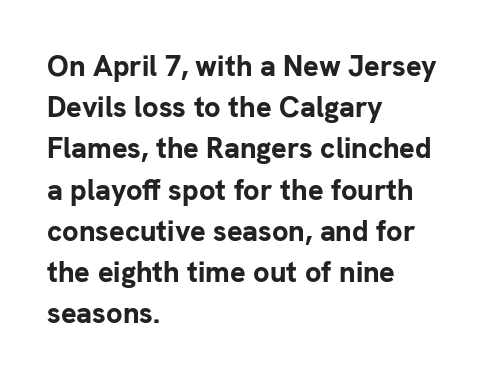
Reading down the block, your eye returns to a fixed left position each line. Evenly set lines give the paragraph a standard silhouette. The typography opts for an upright posture over an oblique one. Nothing unusual about the tracking: characters are spaced as the font intends. Rule under the text: the space is simply empty.
